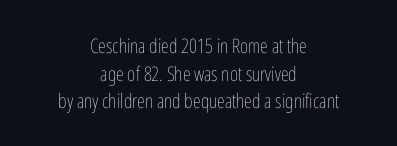
Q: Is the text bold? A: No.
Q: Is the text italic (slanted)? A: No, it is upright.
Q: Is the text underlined? A: No.
Q: How is the paragraph aligned? A: Centered.
Q: Is the spacing between letters normal or unusually wide? A: Normal.
Q: Is the spacing between lines tight, normal or loose? A: Normal.
